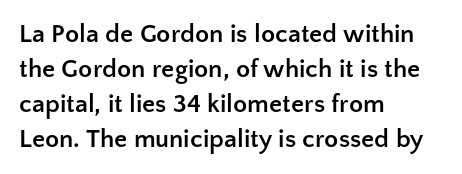
{"italic": "no", "bold": "yes", "underline": "no", "align": "left", "line_spacing": "normal", "line_spacing_ratio": 1.35, "letter_spacing": "normal", "letter_spacing_em": 0.0, "glyph_px": 26}
